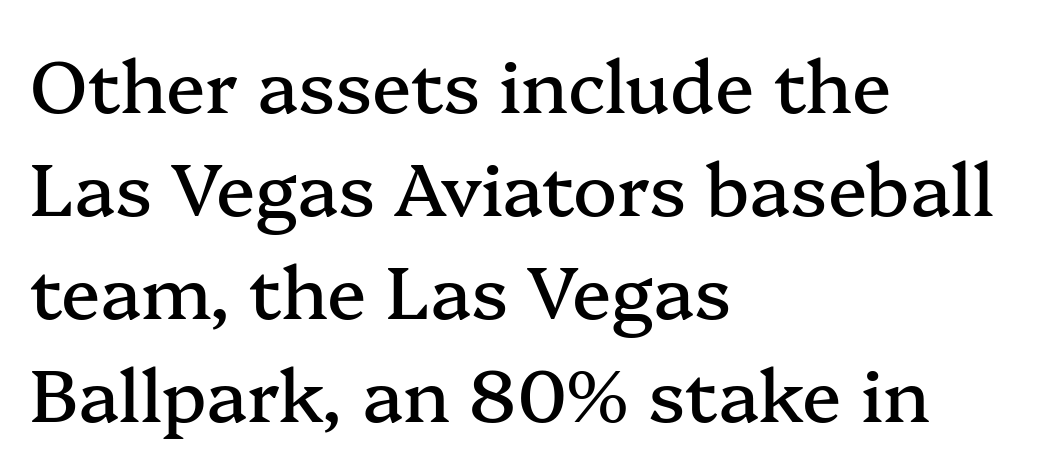
{"serif": "yes", "italic": "no", "width": "normal", "stroke_contrast": "medium", "x_height": "medium", "monospaced": "no", "underline": "no", "align": "left", "line_spacing": "normal", "line_spacing_ratio": 1.41, "letter_spacing": "normal", "letter_spacing_em": 0.0, "glyph_px": 73}
